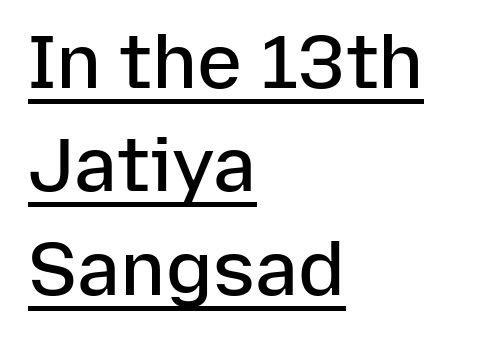
Ordinary non-slanted type is in use. Bold? Not quite — semibold, heavier than regular but stopping short. Visually the block forms a straight wall on the left and a jagged coastline on the right. Stroke terminals: plain, sans-serif. Nobody touched the tracking dial on this one.
